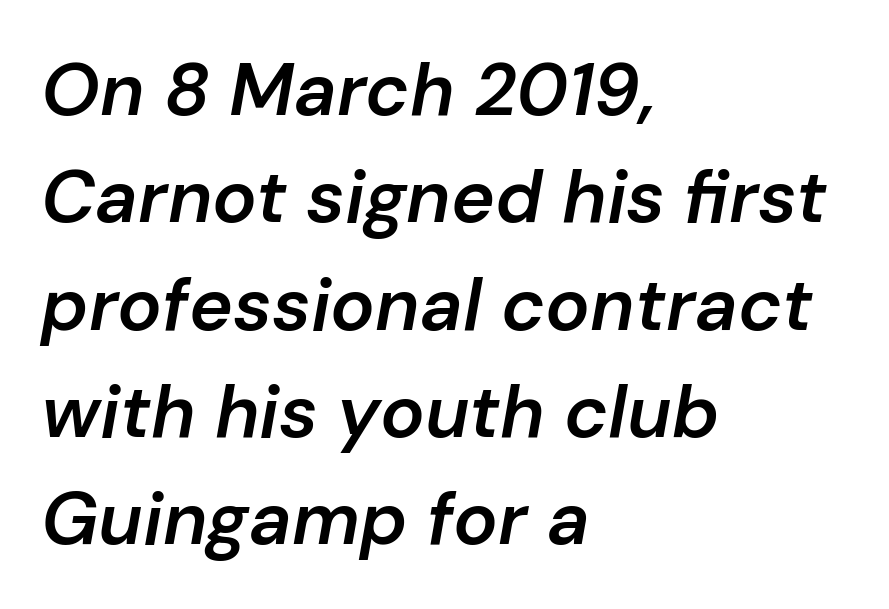
Q: Is the text bold? A: Semi-bold.
Q: Is the text italic (slanted)? A: Yes, it leans right by about 10 degrees.
Q: Is the text underlined? A: No.
Q: How is the paragraph aligned? A: Left-aligned.
Q: Is the spacing between letters normal or unusually wide? A: Normal.
Q: Is the spacing between lines tight, normal or loose? A: Normal.
Q: Width (condensed, normal, or wide)? A: Normal.
Q: Stroke contrast? A: Low.
Q: x-height? A: Medium.
Q: Monospaced? A: No.
